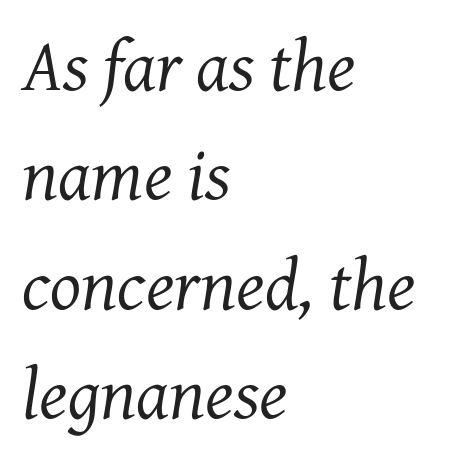
Q: Is the text bold? A: No.
Q: Is the text italic (slanted)? A: Yes, it leans right by about 7 degrees.
Q: Is the typeface a serif or a sans-serif typeface? A: Serif.
Q: Is the text underlined? A: No.
Q: How is the paragraph aligned? A: Left-aligned.
Q: Is the spacing between letters normal or unusually wide? A: Normal.
Q: Is the spacing between lines tight, normal or loose? A: Normal.
Q: Width (condensed, normal, or wide)? A: Normal.
Q: Stroke contrast? A: Medium.
Q: x-height? A: Medium.
Q: Monospaced? A: No.
